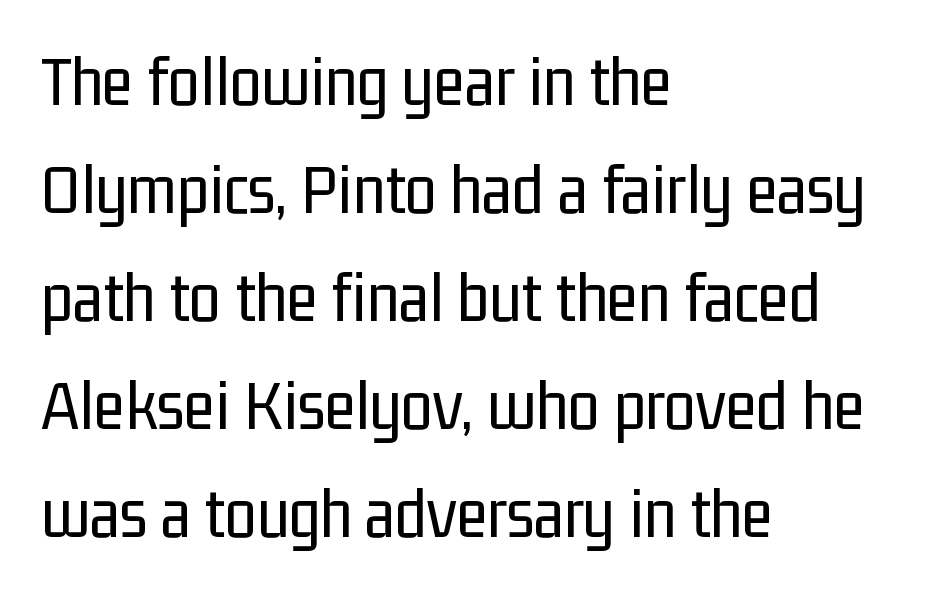
Q: Is the text bold? A: No.
Q: Is the text italic (slanted)? A: No, it is upright.
Q: Is the typeface a serif or a sans-serif typeface? A: Sans-serif.
Q: Is the text underlined? A: No.
Q: How is the paragraph aligned? A: Left-aligned.
Q: Is the spacing between letters normal or unusually wide? A: Normal.
Q: Is the spacing between lines tight, normal or loose? A: Normal.
Q: Width (condensed, normal, or wide)? A: Condensed.
Q: Stroke contrast? A: Low.
Q: x-height? A: Medium.
Q: Monospaced? A: No.
